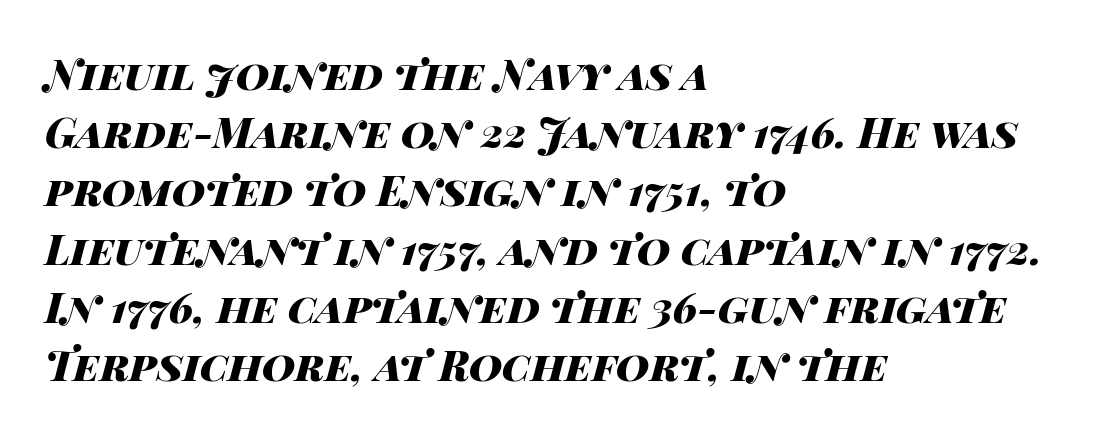
The image shows 41 px heavy, wide type, italic (leaning right); set left-aligned, normal line spacing (1.42x), normal letter spacing, not underlined; high stroke contrast and a large x-height.
